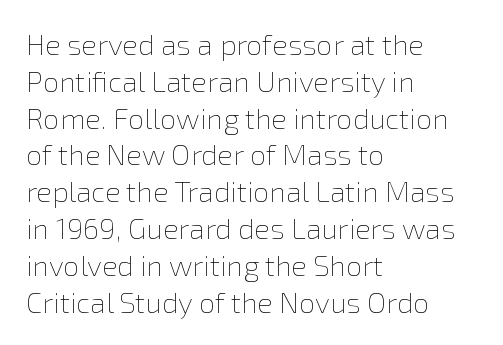
The image shows 29 px thin type, upright; set left-aligned, normal line spacing (1.27x), normal letter spacing, not underlined; low stroke contrast and a medium x-height.
